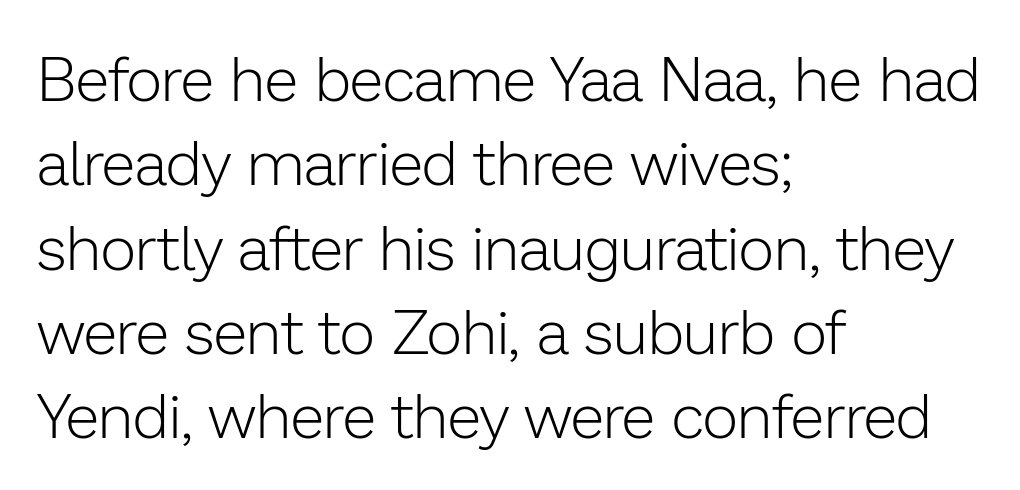
{"serif": "no", "italic": "no", "bold": "no", "weight": "light", "width": "normal", "stroke_contrast": "low", "x_height": "medium", "monospaced": "no", "underline": "no", "align": "left", "line_spacing": "normal", "line_spacing_ratio": 1.36, "letter_spacing": "normal", "letter_spacing_em": 0.0, "glyph_px": 62}
